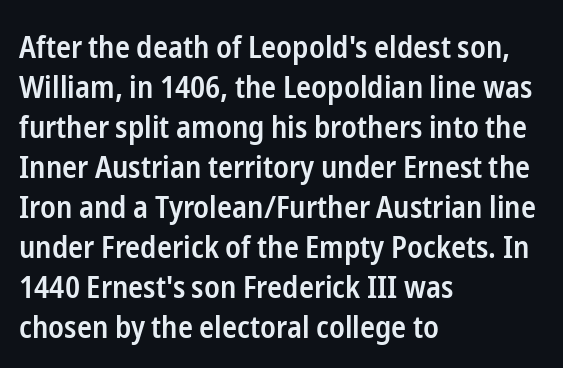
Q: Is the text bold? A: Semi-bold.
Q: Is the text italic (slanted)? A: No, it is upright.
Q: Is the typeface a serif or a sans-serif typeface? A: Sans-serif.
Q: Is the text underlined? A: No.
Q: How is the paragraph aligned? A: Left-aligned.
Q: Is the spacing between letters normal or unusually wide? A: Normal.
Q: Is the spacing between lines tight, normal or loose? A: Normal.
Q: Width (condensed, normal, or wide)? A: Condensed.
Q: Stroke contrast? A: Low.
Q: x-height? A: Medium.
Q: Monospaced? A: No.
